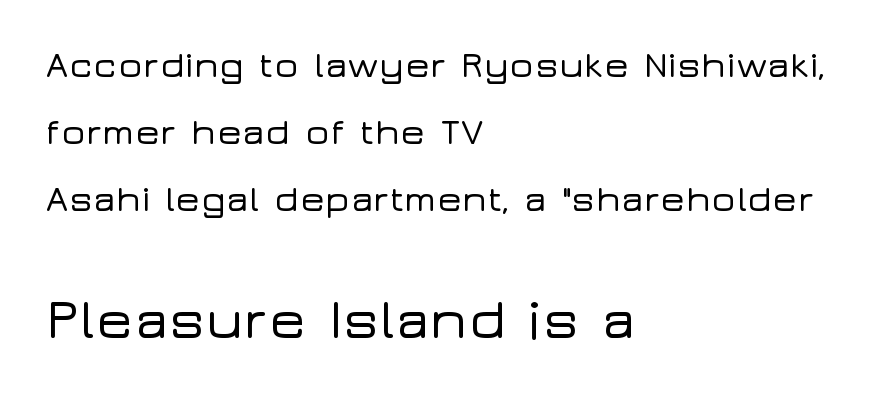
The image shows 56 px wide sans-serif type, upright; set left-aligned, line spacing 1.81x, normal letter spacing, not underlined; the second (bottom) block is 1.51x larger; low stroke contrast and a medium x-height.
